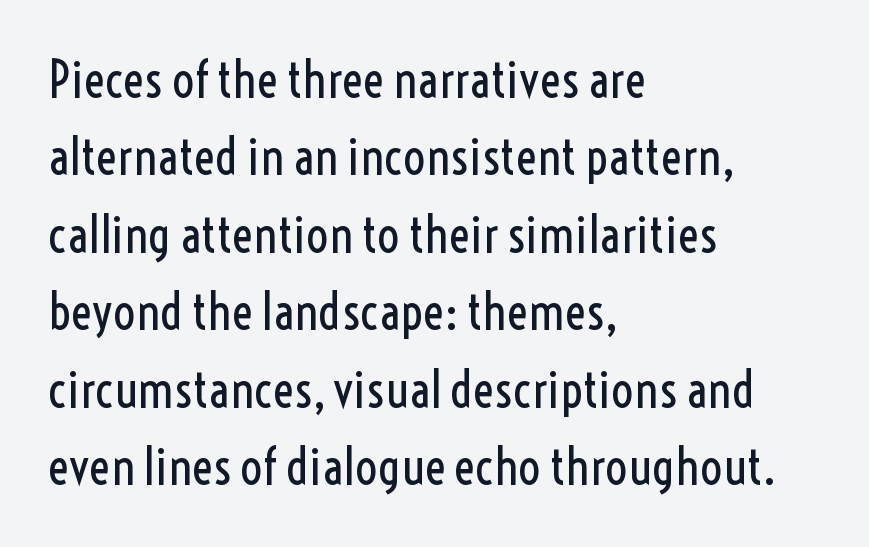
{"serif": "no", "italic": "no", "bold": "no", "weight": "regular", "width": "condensed", "x_height": "medium", "monospaced": "no", "underline": "no", "align": "left", "line_spacing": "normal", "line_spacing_ratio": 1.55, "letter_spacing": "normal", "letter_spacing_em": 0.0, "glyph_px": 50}
